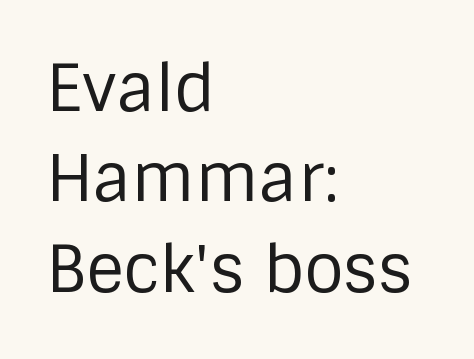
{"serif": "no", "italic": "no", "bold": "no", "weight": "regular", "width": "normal", "stroke_contrast": "low", "x_height": "large", "monospaced": "no", "underline": "no", "align": "left", "line_spacing": "normal", "line_spacing_ratio": 1.39, "letter_spacing": "normal", "letter_spacing_em": 0.0, "glyph_px": 65}
